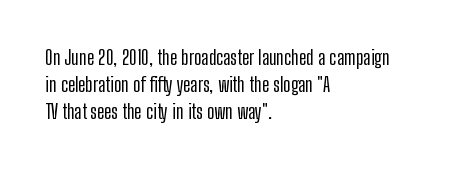
The image shows 20 px text type, upright; set left-aligned, normal line spacing (1.34x), normal letter spacing, not underlined.
